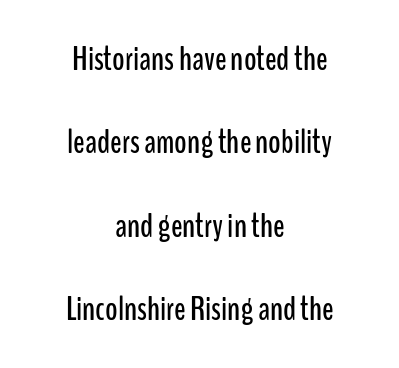
These lines are centered, leaving both edges ragged. Descenders are the only things crossing below the line. Stroke terminals: plain, sans-serif. Honestly, the letter spacing is just normal — you wouldn't notice it. The line-height multiplier appears high, well above default. If you drew a line through each stem, it would be perfectly vertical.
